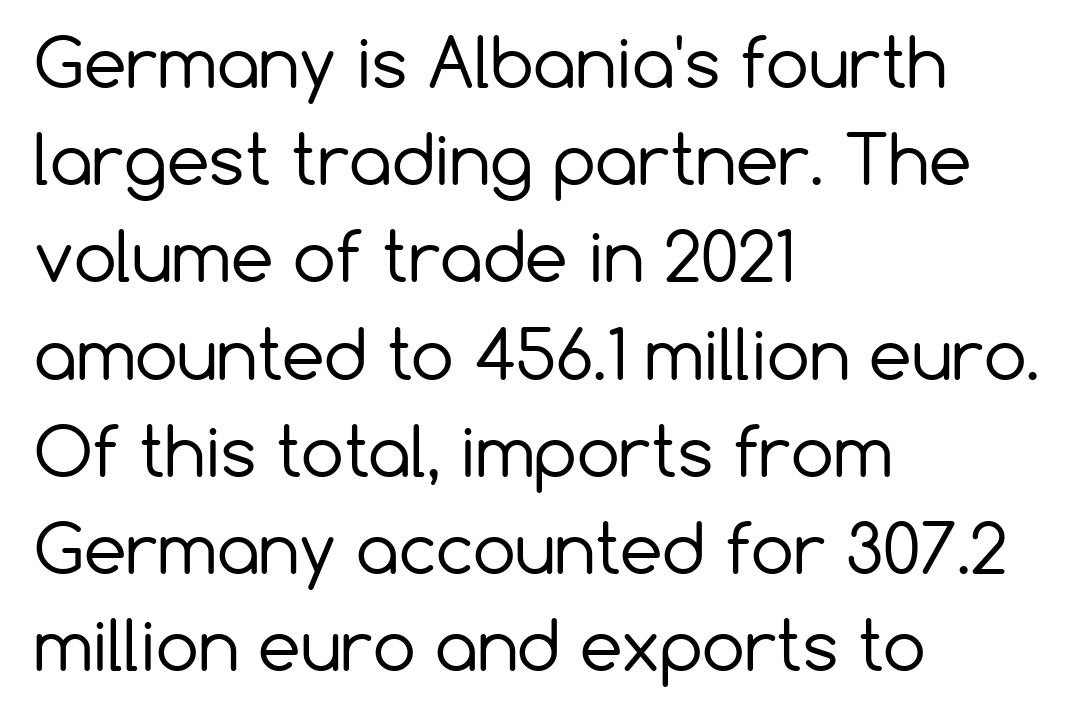
Do the characters align in a grid? No, the font is proportional. No feet cap the strokes, marking this as sans-serif type. The tracking reads as untouched default to a designer's eye. Honestly, the row spacing looks completely unremarkable. This rendering features lettering with no underline.
